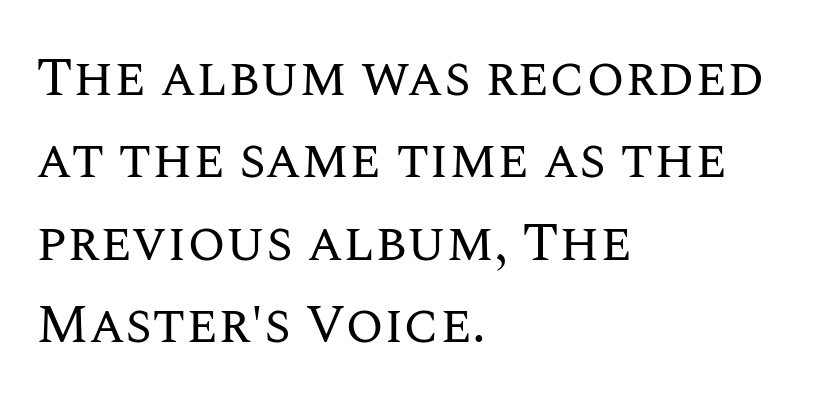
Does the lettering tilt? It doesn't — this is upright. The passage shown stacks its lines at a standard gap. Think of a printed novel: that variable character pitch is what you see here. Letters rest on an invisible, unmarked baseline. Short and long lines alike share a common starting point at left.
